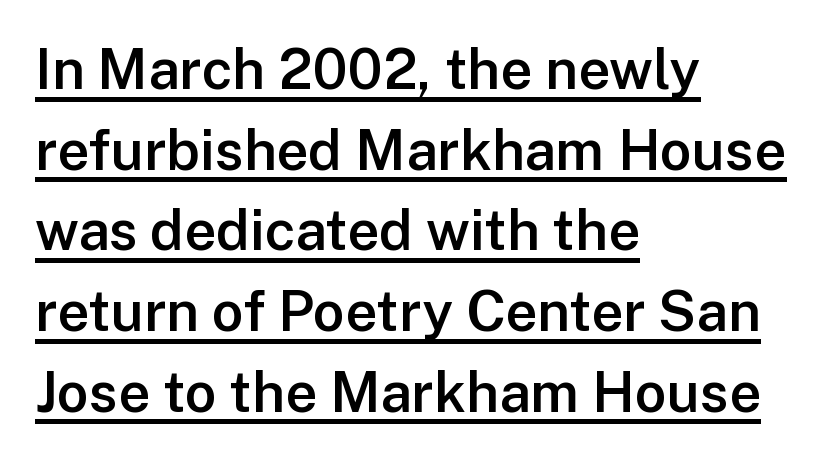
{"serif": "no", "italic": "no", "bold": "semi", "weight": "semibold", "width": "normal", "stroke_contrast": "low", "x_height": "medium", "monospaced": "no", "underline": "yes", "align": "left", "line_spacing": "normal", "line_spacing_ratio": 1.44, "letter_spacing": "normal", "letter_spacing_em": 0.0, "glyph_px": 56}
